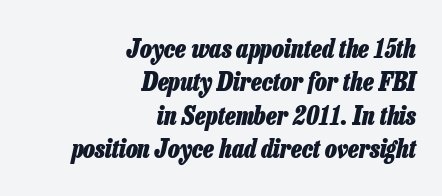
Q: Is the text bold? A: Yes.
Q: Is the text italic (slanted)? A: Yes, it leans right by about 13 degrees.
Q: Is the text underlined? A: No.
Q: How is the paragraph aligned? A: Right-aligned.
Q: Is the spacing between letters normal or unusually wide? A: Normal.
Q: Is the spacing between lines tight, normal or loose? A: Normal.
